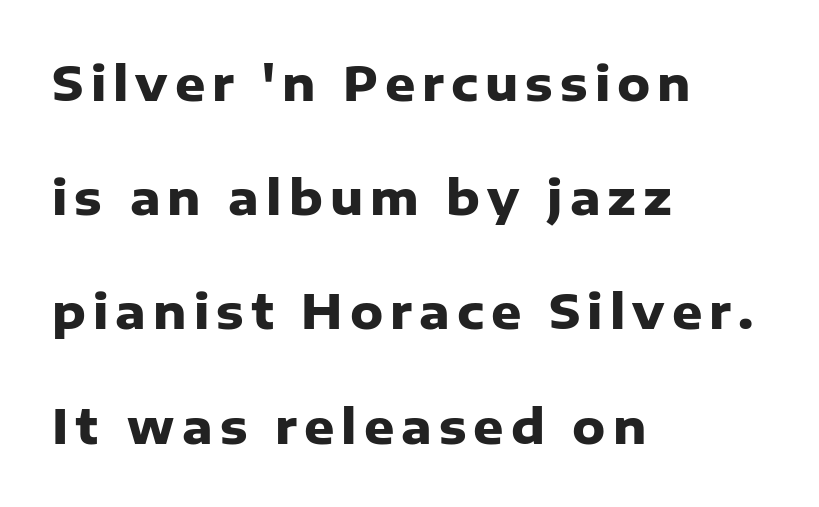
Airy leading. Character widths vary here, with narrow letters taking less room than wide ones. What kind of face is this? One without serifs — a sans. Quick note: underline off.
